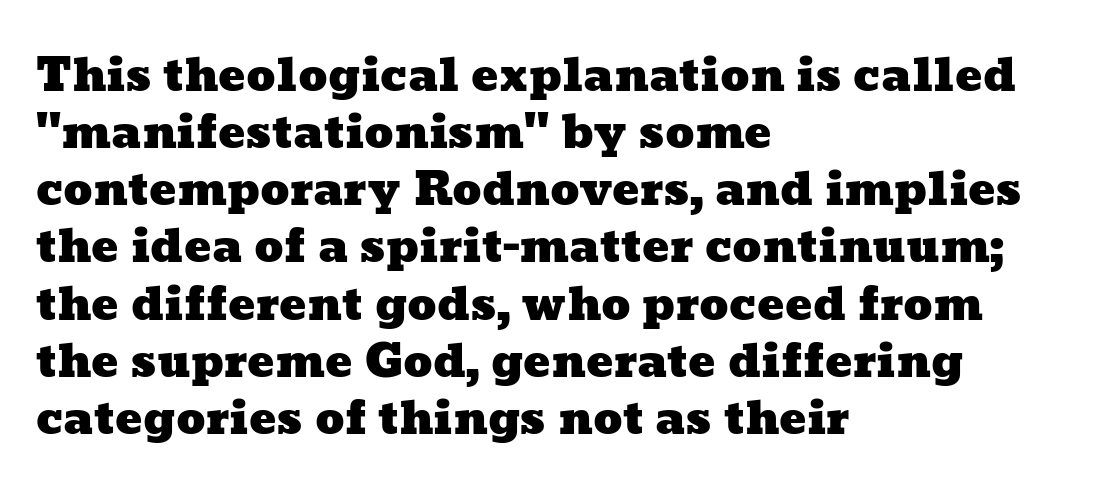
Q: Is the text underlined? A: No.
Q: How is the paragraph aligned? A: Left-aligned.
Q: Is the spacing between letters normal or unusually wide? A: Normal.
Q: Is the spacing between lines tight, normal or loose? A: Normal.
Q: Width (condensed, normal, or wide)? A: Wide.
Q: Stroke contrast? A: Low.
Q: x-height? A: Medium.
Q: Monospaced? A: No.
